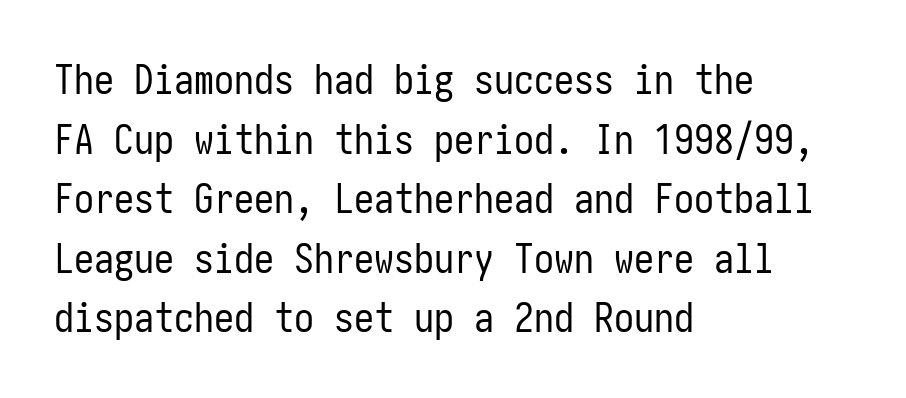
{"serif": "no", "italic": "no", "bold": "no", "weight": "regular", "width": "condensed", "stroke_contrast": "low", "x_height": "medium", "underline": "no", "align": "left", "line_spacing": "normal", "line_spacing_ratio": 1.49, "letter_spacing": "normal", "letter_spacing_em": 0.0, "glyph_px": 40}
